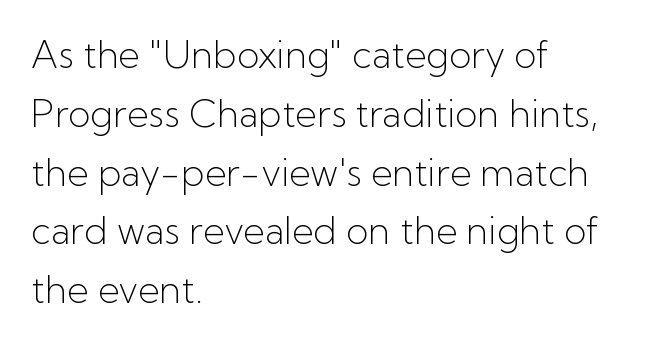
{"serif": "no", "italic": "no", "bold": "no", "weight": "light", "width": "normal", "stroke_contrast": "low", "x_height": "medium", "monospaced": "no", "underline": "no", "align": "left", "line_spacing": "normal", "line_spacing_ratio": 1.59, "letter_spacing": "normal", "letter_spacing_em": 0.0, "glyph_px": 37}
